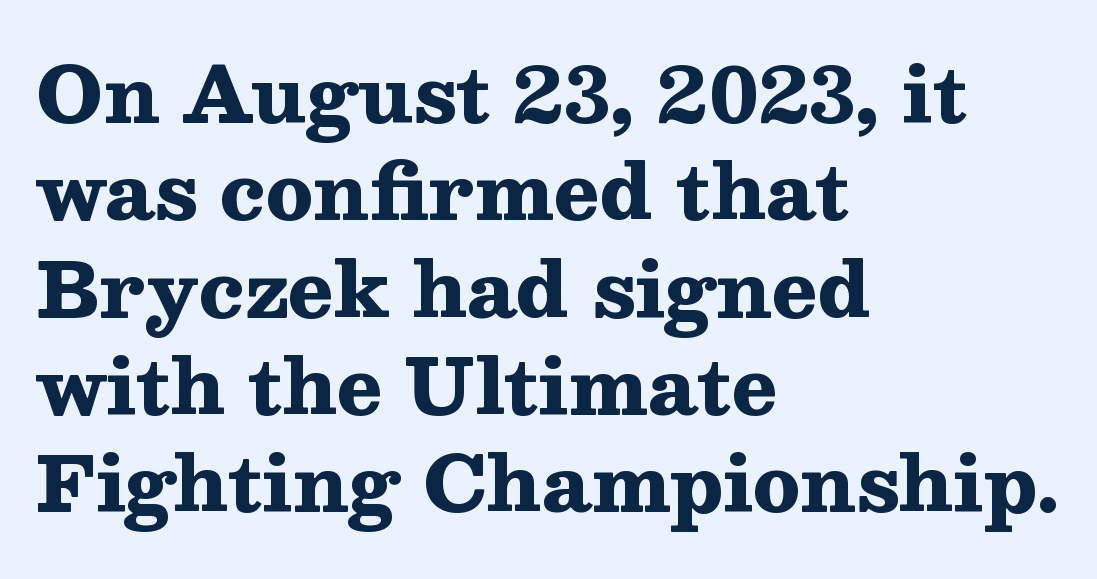
{"serif": "yes", "italic": "no", "bold": "yes", "weight": "heavy", "width": "wide", "stroke_contrast": "medium", "x_height": "medium", "monospaced": "no", "underline": "no", "align": "left", "line_spacing": "normal", "line_spacing_ratio": 1.28, "letter_spacing": "normal", "letter_spacing_em": 0.0, "glyph_px": 76}
